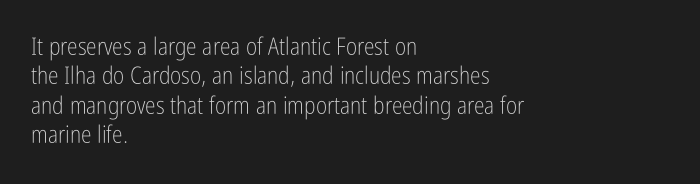
{"italic": "no", "bold": "no", "underline": "no", "align": "left", "line_spacing_ratio": 1.22, "letter_spacing": "normal", "letter_spacing_em": 0.0, "glyph_px": 24}
